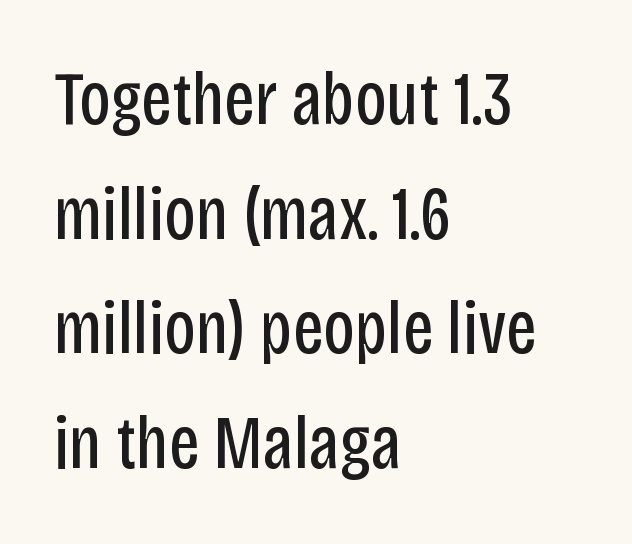
Q: Is the text bold? A: No.
Q: Is the text italic (slanted)? A: No, it is upright.
Q: Is the typeface a serif or a sans-serif typeface? A: Sans-serif.
Q: Is the text underlined? A: No.
Q: How is the paragraph aligned? A: Left-aligned.
Q: Is the spacing between letters normal or unusually wide? A: Normal.
Q: Is the spacing between lines tight, normal or loose? A: Normal.
Q: Width (condensed, normal, or wide)? A: Condensed.
Q: Stroke contrast? A: Low.
Q: x-height? A: Large.
Q: Monospaced? A: No.
